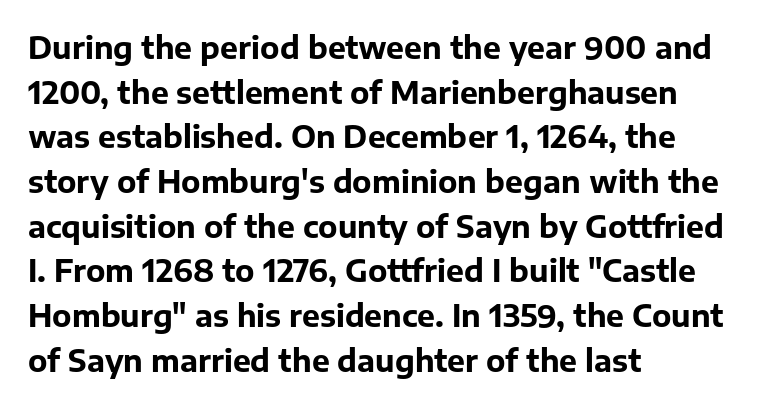
Q: Is the text bold? A: Yes.
Q: Is the text italic (slanted)? A: No, it is upright.
Q: Is the typeface a serif or a sans-serif typeface? A: Sans-serif.
Q: Is the text underlined? A: No.
Q: How is the paragraph aligned? A: Left-aligned.
Q: Is the spacing between letters normal or unusually wide? A: Normal.
Q: Is the spacing between lines tight, normal or loose? A: Normal.
Q: Width (condensed, normal, or wide)? A: Normal.
Q: Stroke contrast? A: Low.
Q: x-height? A: Medium.
Q: Monospaced? A: No.
